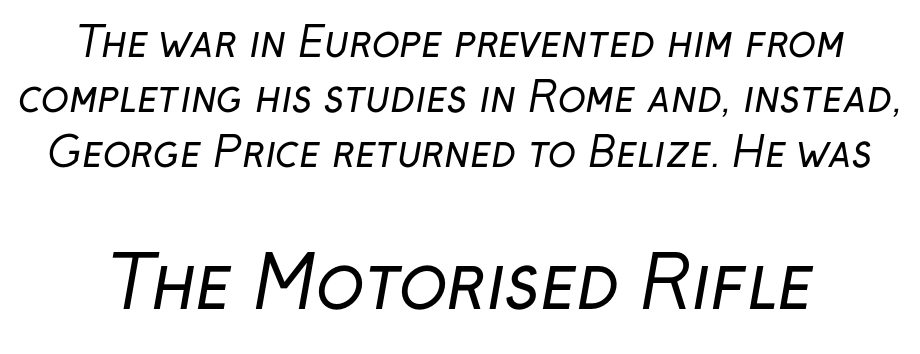
Q: Is the text bold? A: No.
Q: Is the typeface a serif or a sans-serif typeface? A: Sans-serif.
Q: Is the text underlined? A: No.
Q: Is the spacing between letters normal or unusually wide? A: Normal.
Q: Is the spacing between lines tight, normal or loose? A: Normal.
Q: Which block of text is set in a larger size, the first (top) or the second (bottom)? A: The second (bottom) one.
Q: Width (condensed, normal, or wide)? A: Normal.
Q: Stroke contrast? A: Low.
Q: x-height? A: Medium.
Q: Monospaced? A: No.
